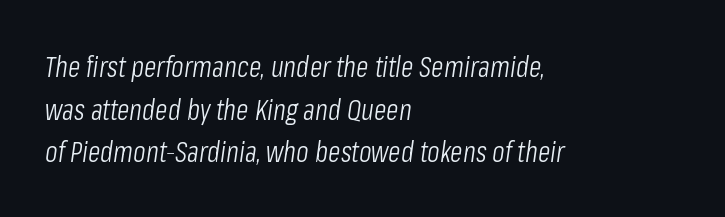
Q: Is the text bold? A: No.
Q: Is the text italic (slanted)? A: Yes, it leans right by about 8 degrees.
Q: Is the text underlined? A: No.
Q: How is the paragraph aligned? A: Left-aligned.
Q: Is the spacing between letters normal or unusually wide? A: Normal.
Q: Is the spacing between lines tight, normal or loose? A: Normal.
Q: Width (condensed, normal, or wide)? A: Condensed.
Q: Stroke contrast? A: Low.
Q: x-height? A: Medium.
Q: Monospaced? A: No.
